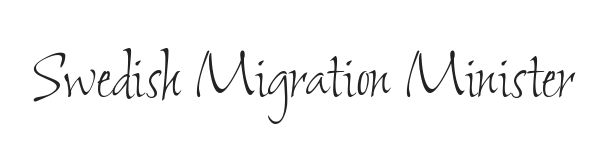
The letters look calm and open, with moderate or lighter stems. Clear beneath every line of the passage. These lines keep a tight, regular rhythm from letter to letter. Varying glyph widths throughout — classic text-font behaviour.
